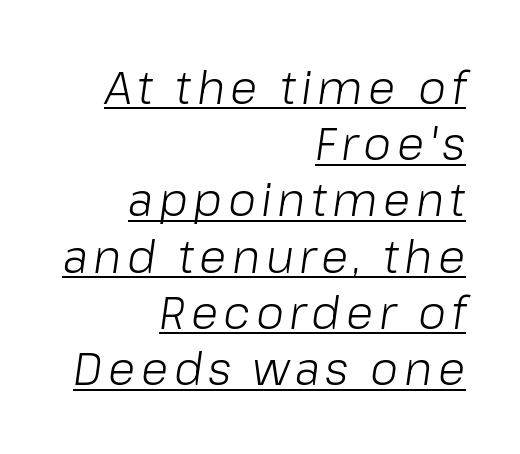
Q: Is the text bold? A: No.
Q: Is the text italic (slanted)? A: Yes, it leans right by about 8 degrees.
Q: Is the text underlined? A: Yes.
Q: How is the paragraph aligned? A: Right-aligned.
Q: Is the spacing between lines tight, normal or loose? A: Normal.
Q: Width (condensed, normal, or wide)? A: Normal.
Q: Stroke contrast? A: Low.
Q: x-height? A: Medium.
Q: Monospaced? A: No.
